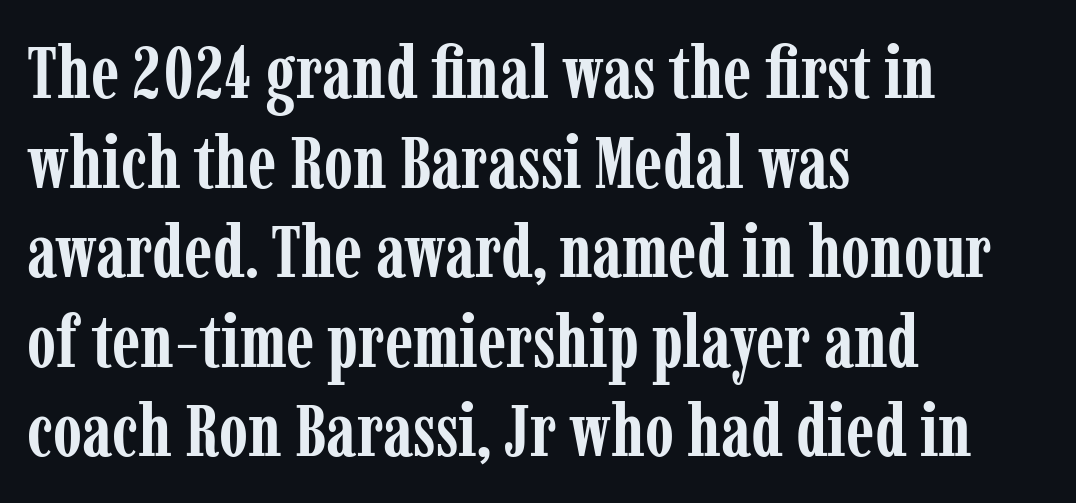
Q: Is the text bold? A: Yes.
Q: Is the text italic (slanted)? A: No, it is upright.
Q: Is the typeface a serif or a sans-serif typeface? A: Serif.
Q: Is the text underlined? A: No.
Q: How is the paragraph aligned? A: Left-aligned.
Q: Is the spacing between letters normal or unusually wide? A: Normal.
Q: Width (condensed, normal, or wide)? A: Condensed.
Q: Stroke contrast? A: Low.
Q: x-height? A: Medium.
Q: Monospaced? A: No.
